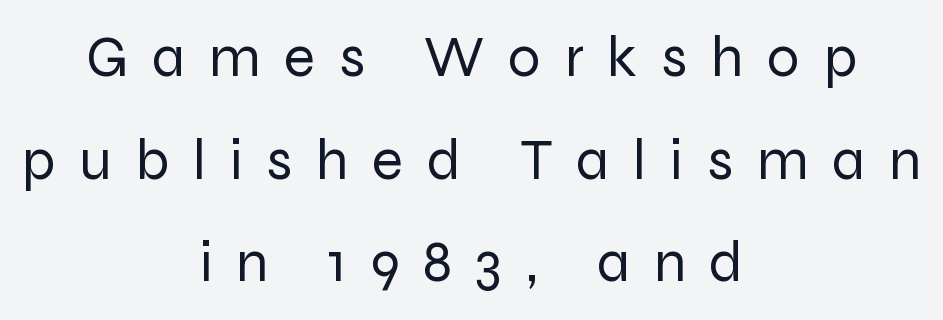
One-word summary of the alignment: center. The typeface chosen for these lines omits serifs. Do the characters align in a grid? No, the font is proportional. The tracking jumps out immediately: characters are airy and widely separated.
